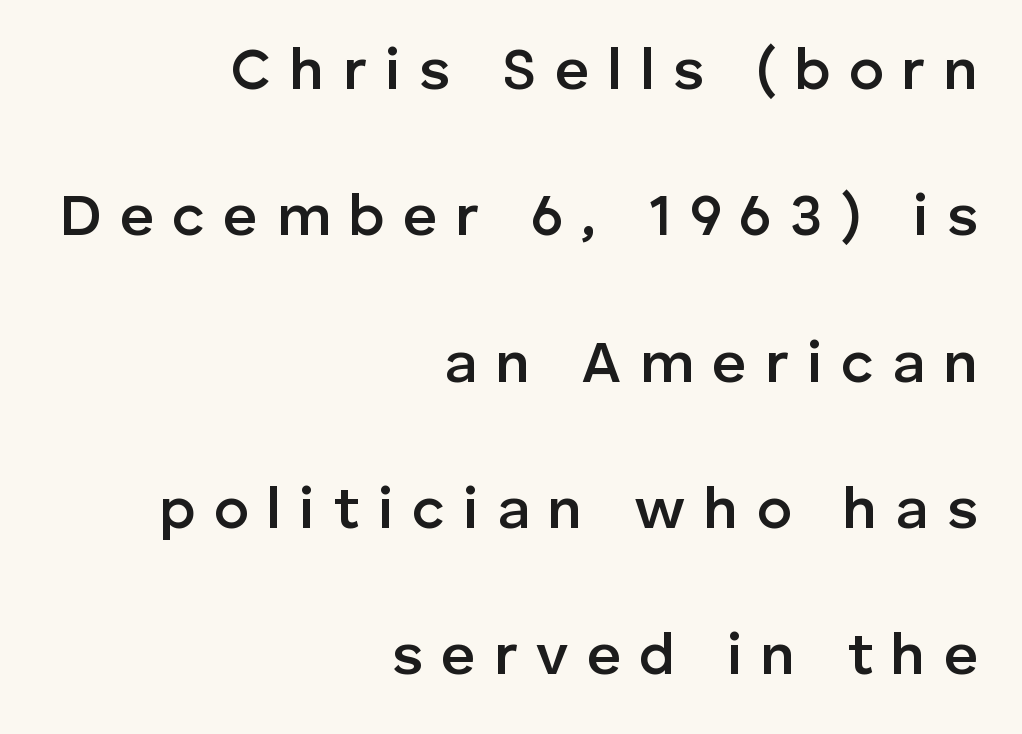
Tracking here is generous; glyphs stand well apart from one another. All the whitespace from short lines collects on the left. The space directly below the letters is spotless. The passage shown is typed in a proportional face where columns would drift. The lettering stays uniformly vertical, giving the passage a roman look.
